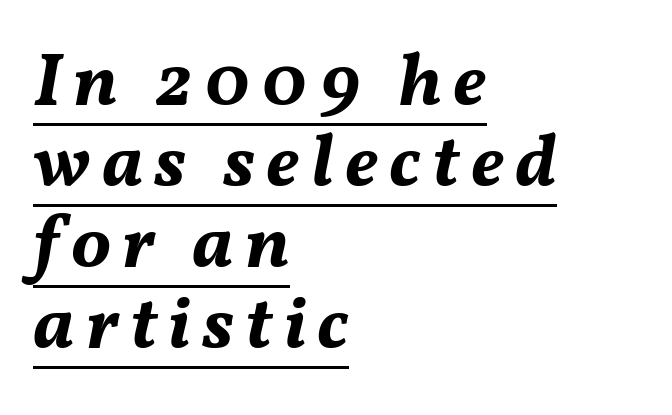
The image shows 75 px bold type, italic (leaning right); set left-aligned, tight line spacing (1.08x), underlined; medium stroke contrast and a medium x-height.
